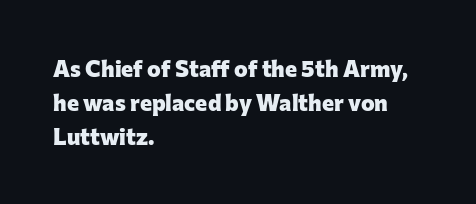
The image shows 23 px bold type, upright; set left-aligned, normal line spacing (1.48x), normal letter spacing, not underlined.
